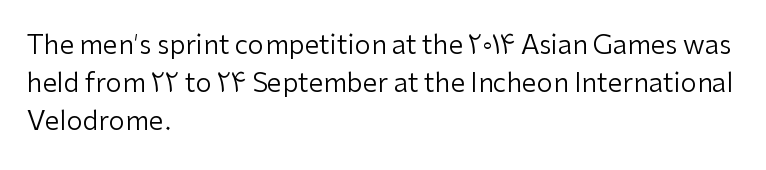
The image shows 26 px text type, upright; set left-aligned, normal line spacing (1.46x), normal letter spacing, not underlined.
